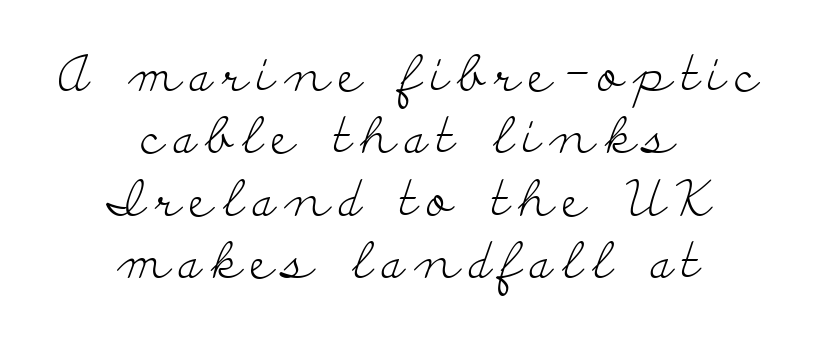
The image shows 50 px light, wide serif type; set centered, normal line spacing (1.25x), not underlined; low stroke contrast and a small x-height.
